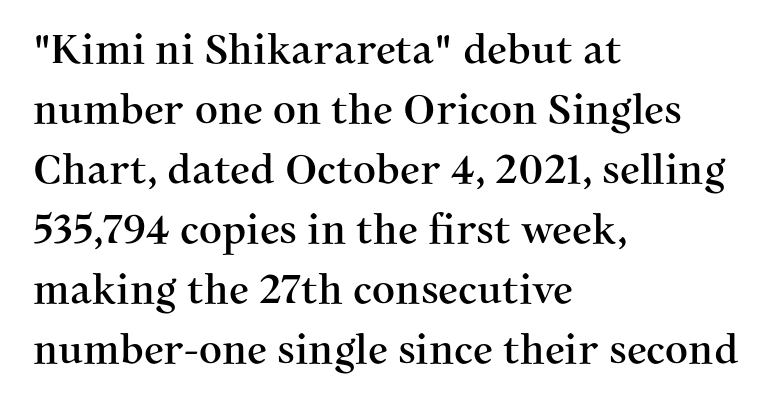
The image shows 40 px serif type, upright; set left-aligned, normal line spacing (1.5x), normal letter spacing, not underlined; medium stroke contrast and a medium x-height.
